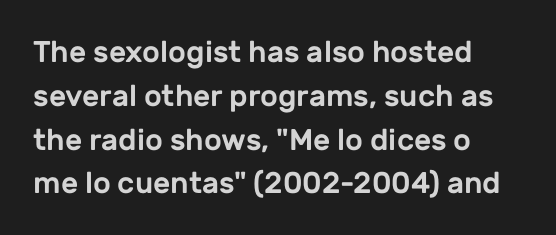
{"serif": "no", "italic": "no", "width": "normal", "stroke_contrast": "low", "x_height": "medium", "monospaced": "no", "underline": "no", "align": "left", "line_spacing": "normal", "line_spacing_ratio": 1.46, "letter_spacing": "normal", "letter_spacing_em": 0.0, "glyph_px": 30}
